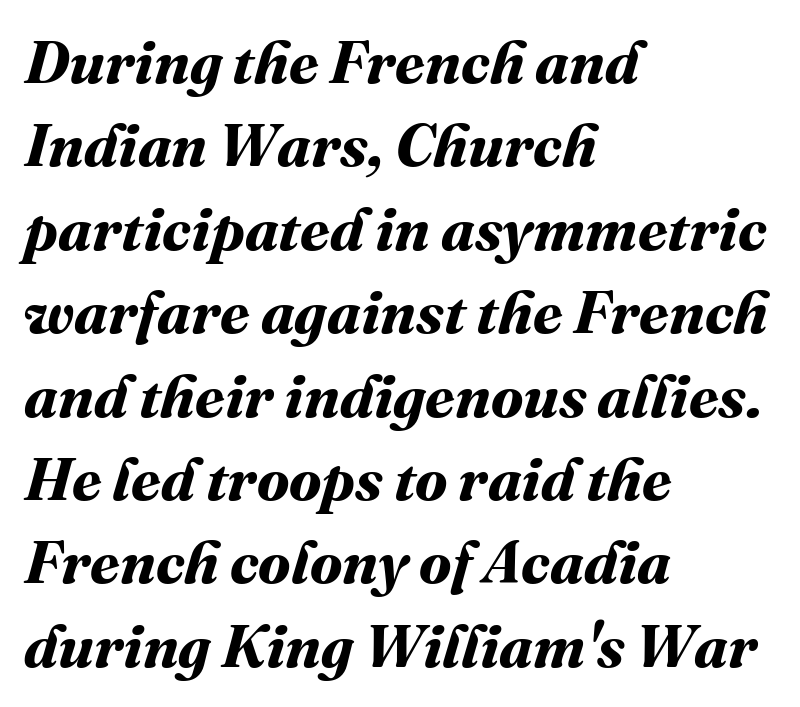
Q: Is the text bold? A: Yes.
Q: Is the text underlined? A: No.
Q: How is the paragraph aligned? A: Left-aligned.
Q: Is the spacing between letters normal or unusually wide? A: Normal.
Q: Is the spacing between lines tight, normal or loose? A: Normal.
Q: Width (condensed, normal, or wide)? A: Normal.
Q: Stroke contrast? A: Medium.
Q: x-height? A: Medium.
Q: Monospaced? A: No.
